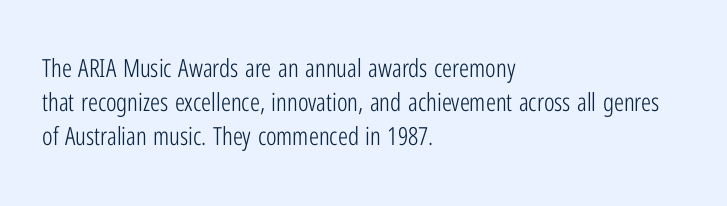
The image shows 25 px text type, upright; set left-aligned, normal line spacing (1.36x), normal letter spacing, not underlined.
